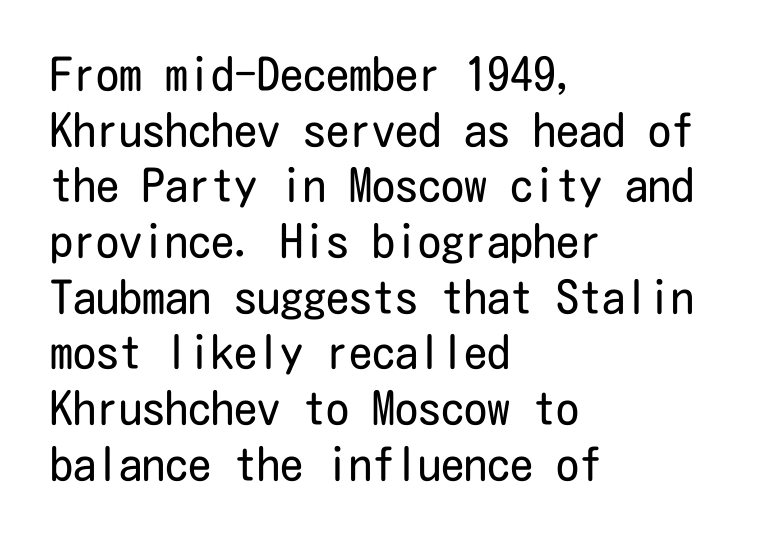
{"serif": "no", "italic": "no", "bold": "no", "weight": "regular", "width": "condensed", "stroke_contrast": "low", "x_height": "medium", "underline": "no", "align": "left", "line_spacing_ratio": 1.21, "letter_spacing": "normal", "letter_spacing_em": 0.0, "glyph_px": 46}
